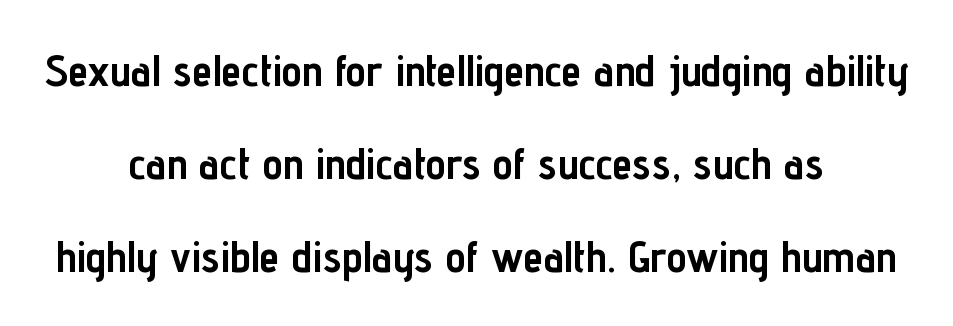
Neither beginnings nor endings align; midpoints do. Posture: upright roman. Classification — sans serif. Words appear dense and cohesive because spacing is normal. Notice how thick the strokes are: this is what a full bold looks like. A clean baseline with only descenders dipping below it.
